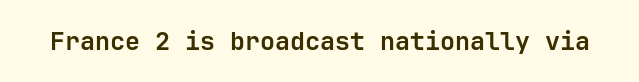
{"italic": "no", "bold": "yes", "underline": "no", "letter_spacing": "normal", "letter_spacing_em": 0.0, "glyph_px": 25}
